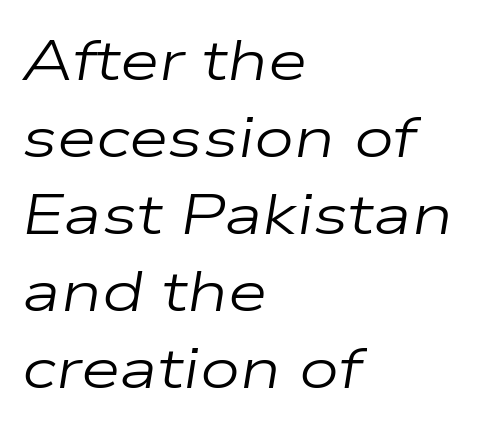
{"italic": "yes", "lean": "right", "slant_degrees": 9, "bold": "no", "weight": "regular", "width": "wide", "stroke_contrast": "low", "x_height": "medium", "monospaced": "no", "underline": "no", "align": "left", "line_spacing": "normal", "line_spacing_ratio": 1.35, "letter_spacing": "normal", "letter_spacing_em": 0.0, "glyph_px": 57}
